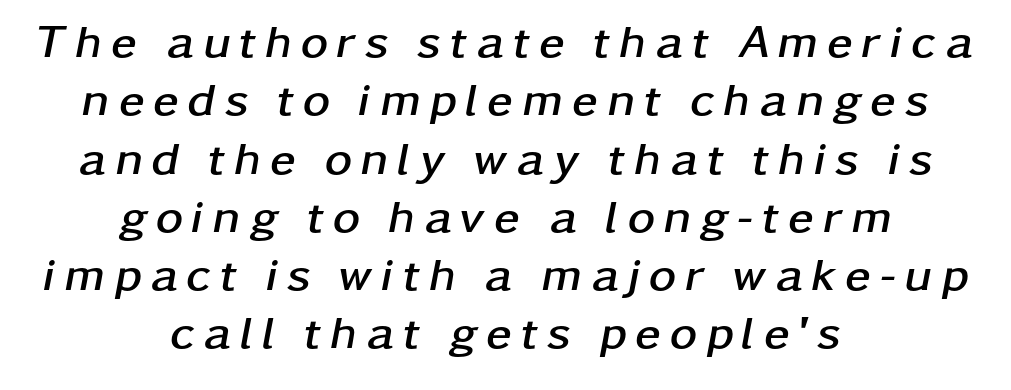
{"italic": "yes", "lean": "right", "slant_degrees": 11, "bold": "yes", "weight": "semibold", "width": "wide", "stroke_contrast": "low", "x_height": "medium", "monospaced": "no", "underline": "no", "align": "center", "line_spacing_ratio": 1.24, "glyph_px": 47}
